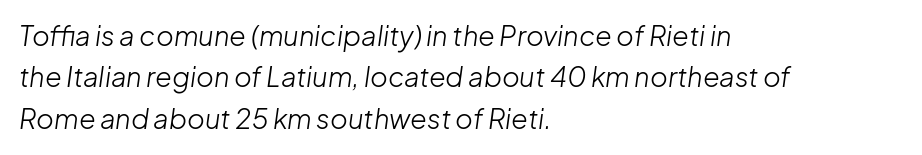
The image shows 27 px text type, italic (leaning right); set left-aligned, normal line spacing (1.53x), normal letter spacing, not underlined.
